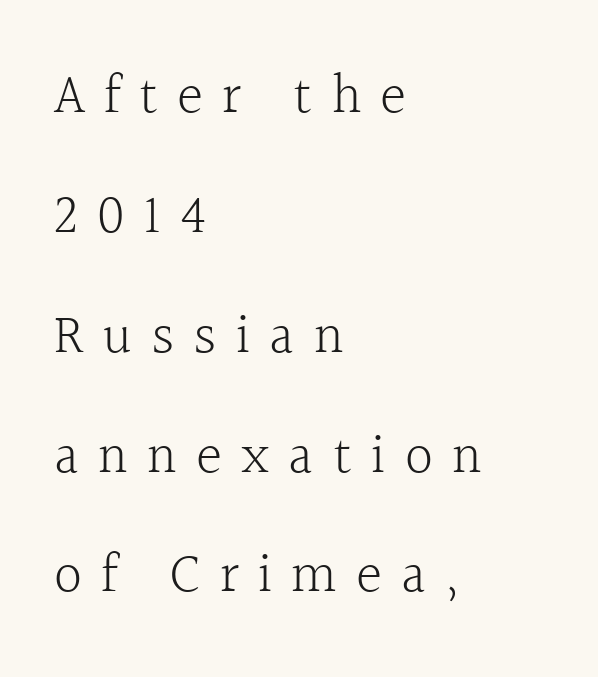
{"serif": "yes", "italic": "no", "bold": "no", "weight": "light", "width": "normal", "x_height": "medium", "monospaced": "no", "underline": "no", "align": "left", "line_spacing": "loose", "line_spacing_ratio": 2.14, "letter_spacing": "wide", "letter_spacing_em": 0.34, "glyph_px": 56}
